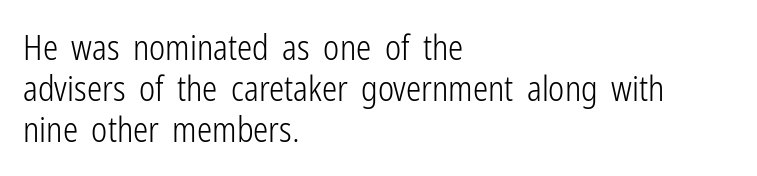
The image shows 34 px light, condensed sans-serif type, upright; set left-aligned, line spacing 1.21x, normal letter spacing, not underlined; low stroke contrast and a medium x-height.
